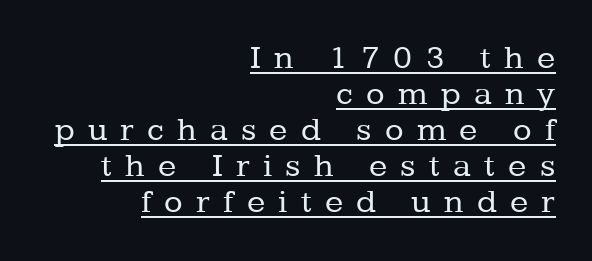
{"serif": "yes", "italic": "no", "bold": "no", "weight": "regular", "width": "normal", "stroke_contrast": "low", "x_height": "medium", "monospaced": "no", "underline": "yes", "align": "right", "line_spacing": "tight", "line_spacing_ratio": 1.06, "letter_spacing": "wide", "letter_spacing_em": 0.39, "glyph_px": 34}
